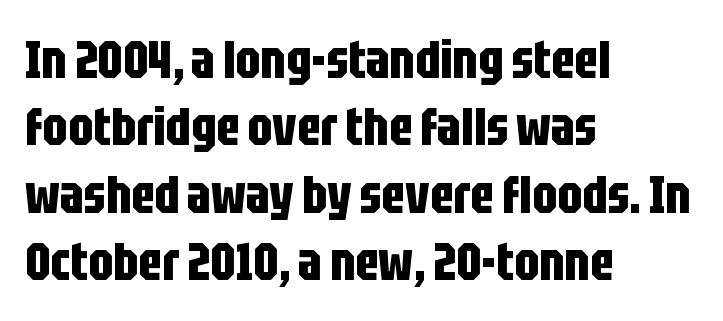
The image shows 53 px bold, condensed sans-serif type, upright; set left-aligned, normal line spacing (1.27x), normal letter spacing, not underlined; low stroke contrast and a large x-height.
